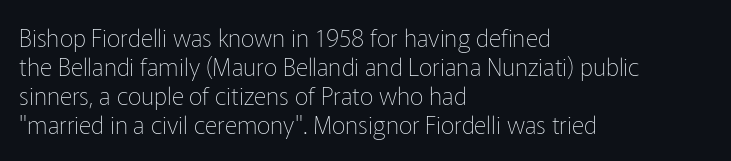
The image shows 24 px text type, upright; set left-aligned, line spacing 1.21x, normal letter spacing, not underlined.
